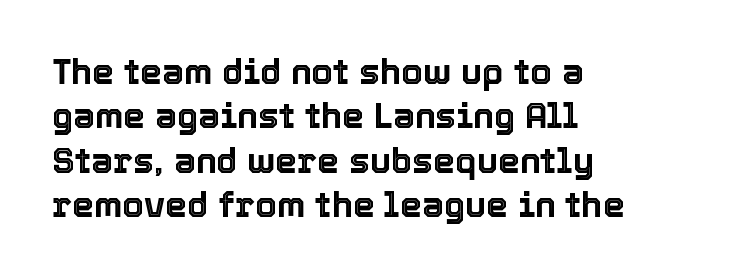
Q: Is the text italic (slanted)? A: No, it is upright.
Q: Is the text underlined? A: No.
Q: How is the paragraph aligned? A: Left-aligned.
Q: Is the spacing between letters normal or unusually wide? A: Normal.
Q: Is the spacing between lines tight, normal or loose? A: Normal.
Q: Width (condensed, normal, or wide)? A: Normal.
Q: x-height? A: Medium.
Q: Monospaced? A: No.
